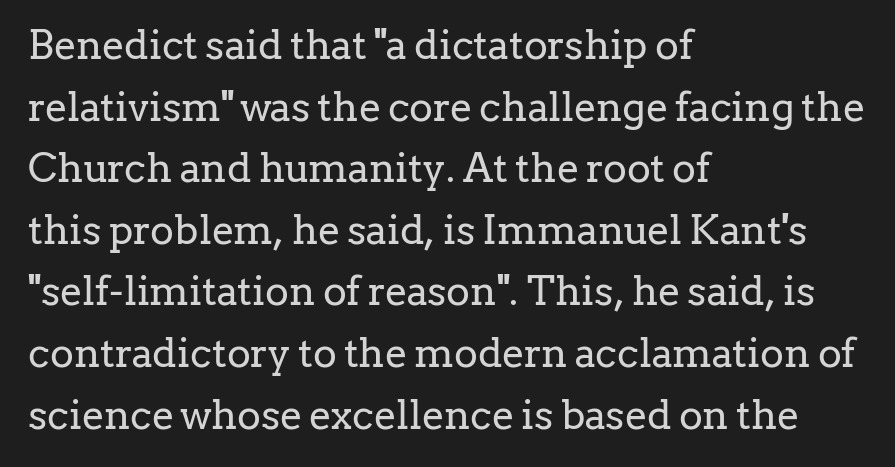
The image shows 40 px regular-weight serif type, upright; set left-aligned, normal line spacing (1.54x), normal letter spacing, not underlined; low stroke contrast and a medium x-height.
